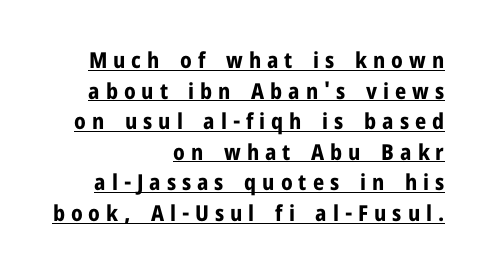
Q: Is the text bold? A: Yes.
Q: Is the text italic (slanted)? A: No, it is upright.
Q: Is the text underlined? A: Yes.
Q: How is the paragraph aligned? A: Right-aligned.
Q: Is the spacing between letters normal or unusually wide? A: Unusually wide.
Q: Is the spacing between lines tight, normal or loose? A: Normal.
